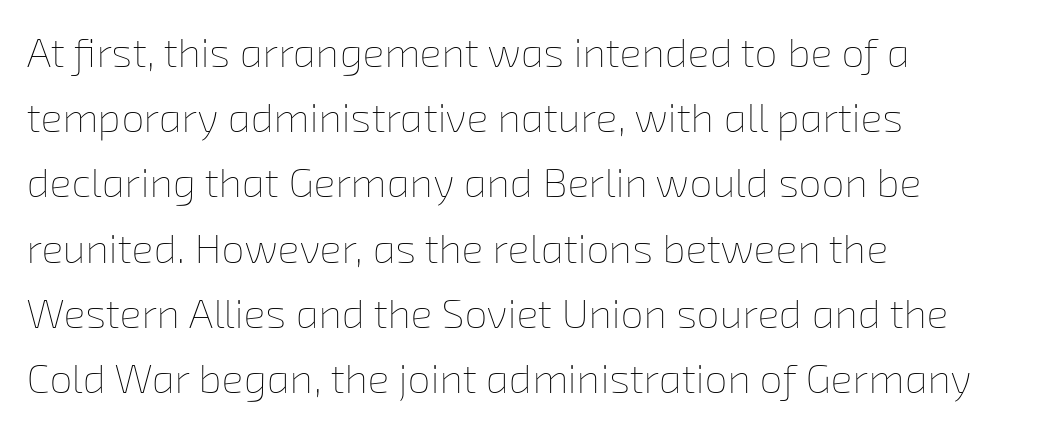
Q: Is the text bold? A: No.
Q: Is the text underlined? A: No.
Q: How is the paragraph aligned? A: Left-aligned.
Q: Is the spacing between letters normal or unusually wide? A: Normal.
Q: Is the spacing between lines tight, normal or loose? A: Normal.
Q: Width (condensed, normal, or wide)? A: Normal.
Q: Stroke contrast? A: Low.
Q: x-height? A: Medium.
Q: Monospaced? A: No.
